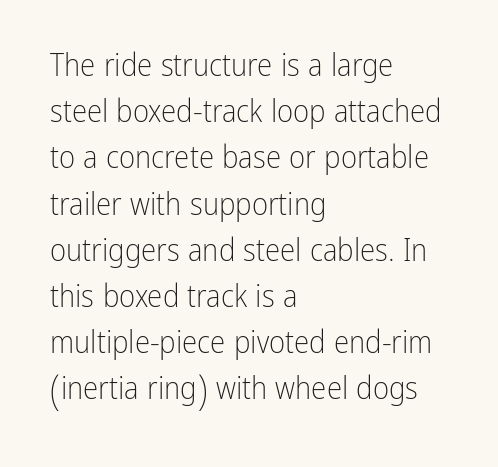
{"serif": "no", "italic": "no", "bold": "no", "weight": "light", "width": "condensed", "stroke_contrast": "low", "x_height": "medium", "monospaced": "no", "underline": "no", "align": "left", "line_spacing": "normal", "line_spacing_ratio": 1.49, "letter_spacing": "normal", "letter_spacing_em": 0.0, "glyph_px": 31}
